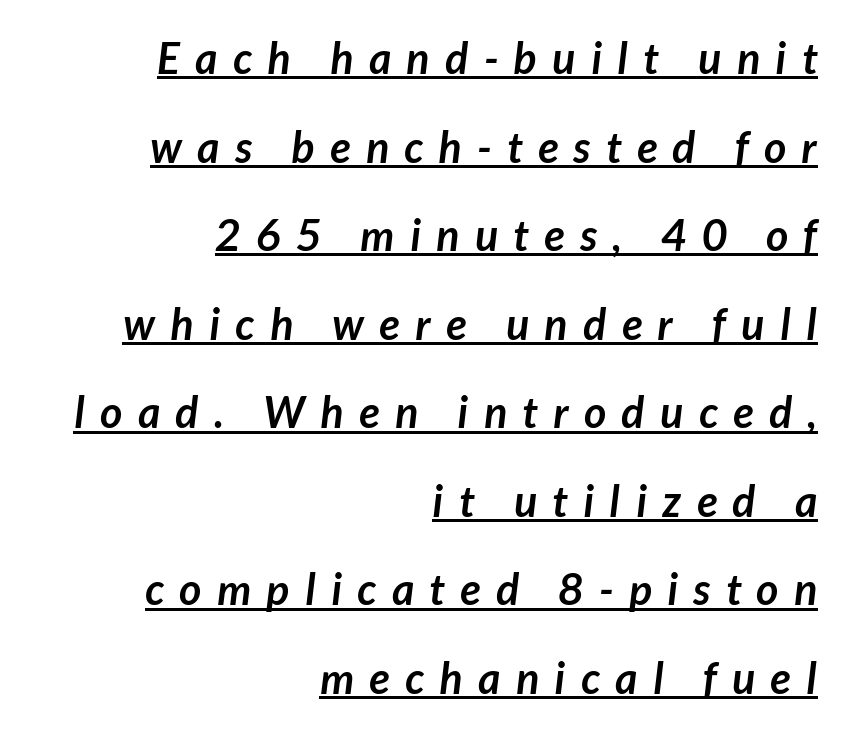
The image shows 43 px semibold sans-serif type; set right-aligned, loose line spacing (2.06x), unusually wide letter spacing (+0.36 em), underlined; low stroke contrast and a medium x-height.
